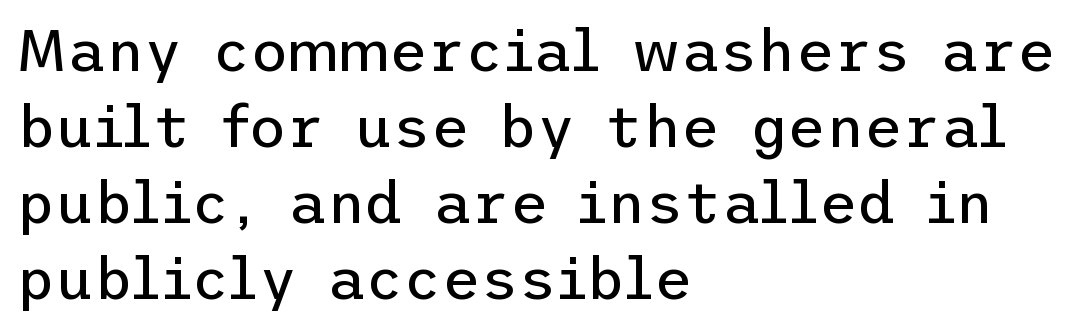
{"serif": "no", "italic": "no", "bold": "no", "weight": "regular", "width": "normal", "stroke_contrast": "low", "x_height": "medium", "underline": "no", "align": "left", "line_spacing": "normal", "line_spacing_ratio": 1.29, "letter_spacing": "normal", "letter_spacing_em": 0.0, "glyph_px": 59}
